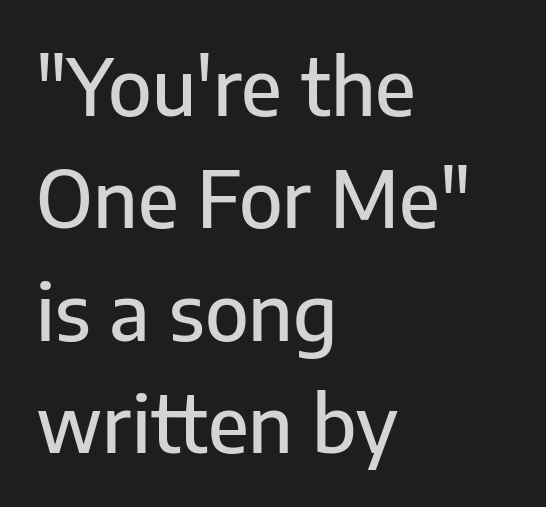
These lines are rendered in a variable-pitch font. The axis of the letterforms is exactly vertical. Rows of type keep a routine distance in the vertical direction. The words here are not underlined. This sample is left-justified, so line endings fall wherever the words run out.
